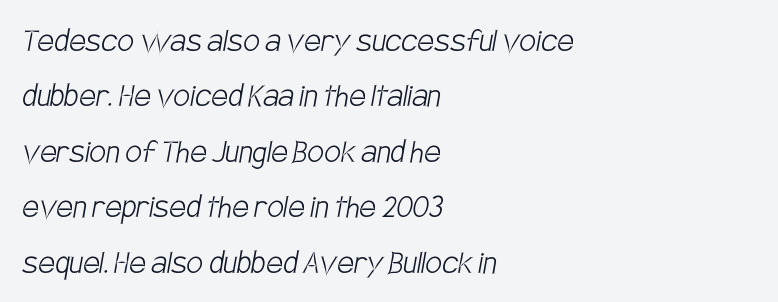
No letter is thick-stroked: the sample isn't bold. The space beneath each line is pristine and unruled. The passage shown is typed in a proportional face where columns would drift. This sample uses plain, unmodified letter spacing.
